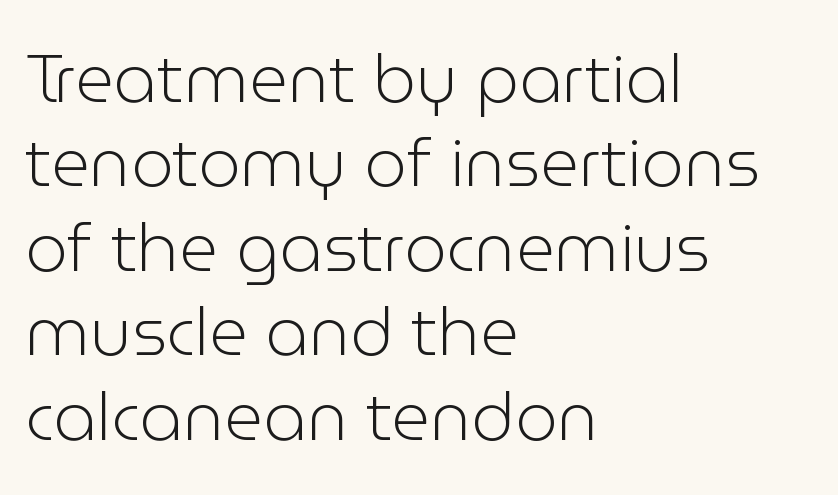
Words float on clear page, feet unadorned. You can tell it's not italic because the verticals are truly vertical. Here the designer chose a conventional face with non-uniform glyph widths. Short note: letters normally spaced. A classic flush-left, rag-right setting is used for this passage.
